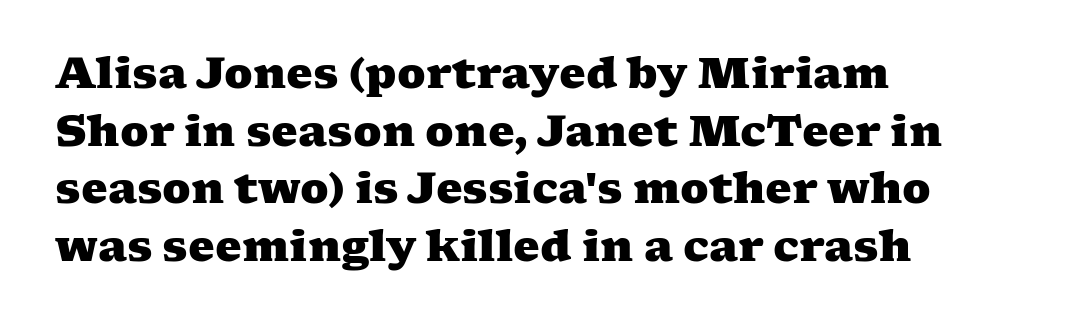
{"serif": "yes", "bold": "yes", "weight": "heavy", "width": "wide", "stroke_contrast": "medium", "x_height": "medium", "monospaced": "no", "underline": "no", "align": "left", "line_spacing": "normal", "line_spacing_ratio": 1.37, "letter_spacing": "normal", "letter_spacing_em": 0.0, "glyph_px": 42}
